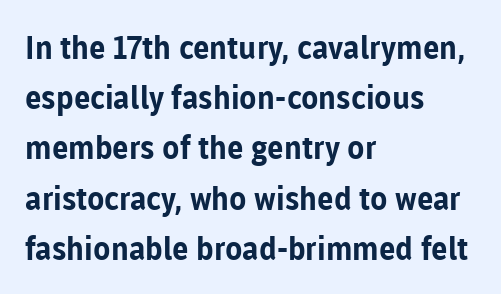
The line texture is even and compact thanks to regular tracking. Line starts are locked; line ends wander. The rendering uses natural spacing where letterforms have individual widths. Compared with typical paragraphs, the rows here are spaced about the same. This is the regular roman posture of the typeface.
